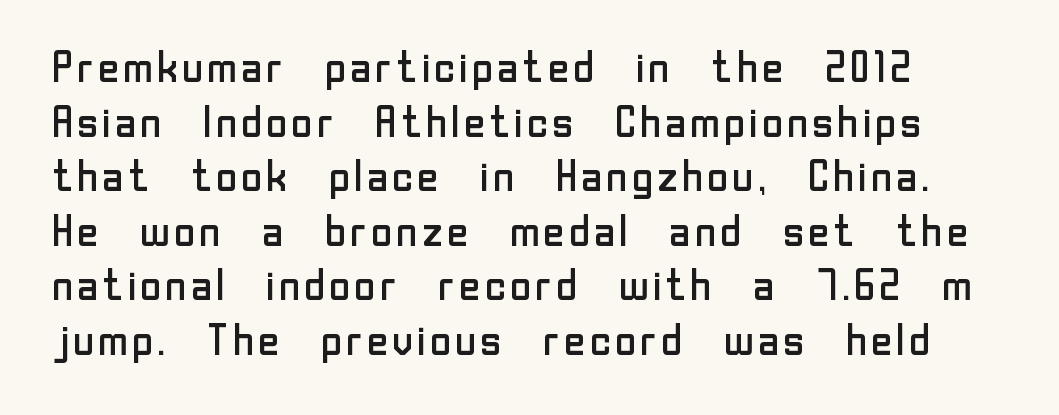
Q: Is the text bold? A: No.
Q: Is the text italic (slanted)? A: No, it is upright.
Q: Is the typeface a serif or a sans-serif typeface? A: Sans-serif.
Q: Is the text underlined? A: No.
Q: Is the spacing between letters normal or unusually wide? A: Normal.
Q: Is the spacing between lines tight, normal or loose? A: Normal.
Q: Width (condensed, normal, or wide)? A: Normal.
Q: Stroke contrast? A: Low.
Q: x-height? A: Medium.
Q: Monospaced? A: No.
